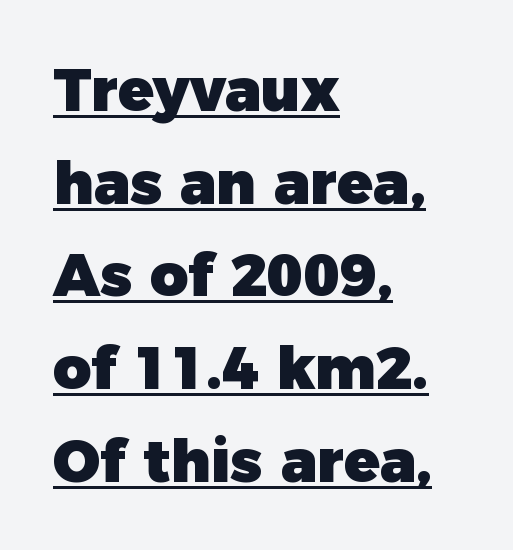
Q: Is the text bold? A: Yes.
Q: Is the text italic (slanted)? A: No, it is upright.
Q: Is the typeface a serif or a sans-serif typeface? A: Sans-serif.
Q: Is the text underlined? A: Yes.
Q: How is the paragraph aligned? A: Left-aligned.
Q: Is the spacing between letters normal or unusually wide? A: Normal.
Q: Is the spacing between lines tight, normal or loose? A: Normal.
Q: Width (condensed, normal, or wide)? A: Normal.
Q: Stroke contrast? A: Low.
Q: x-height? A: Medium.
Q: Monospaced? A: No.
